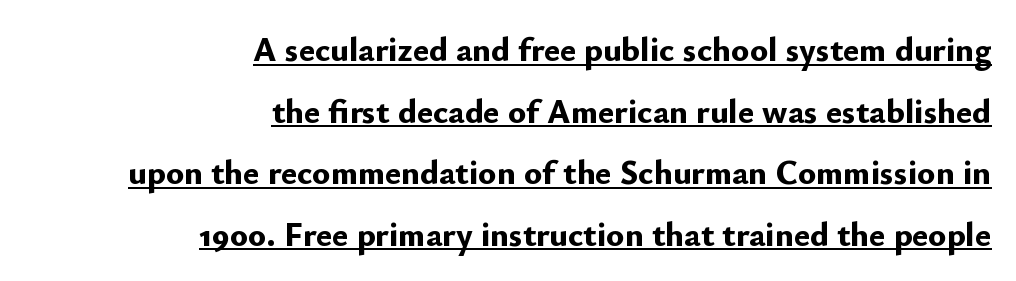
When letters stand straight like this, we call the style roman or upright. Classification — sans serif. Notice how thick the strokes are: this is what a full bold looks like. Think of a printed novel: that variable character pitch is what you see here. All the whitespace from short lines collects on the left.
